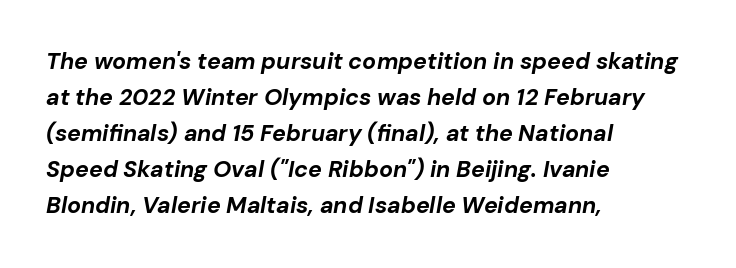
Q: Is the text bold? A: Yes.
Q: Is the text italic (slanted)? A: Yes, it leans right by about 10 degrees.
Q: Is the text underlined? A: No.
Q: How is the paragraph aligned? A: Left-aligned.
Q: Is the spacing between letters normal or unusually wide? A: Normal.
Q: Is the spacing between lines tight, normal or loose? A: Normal.
